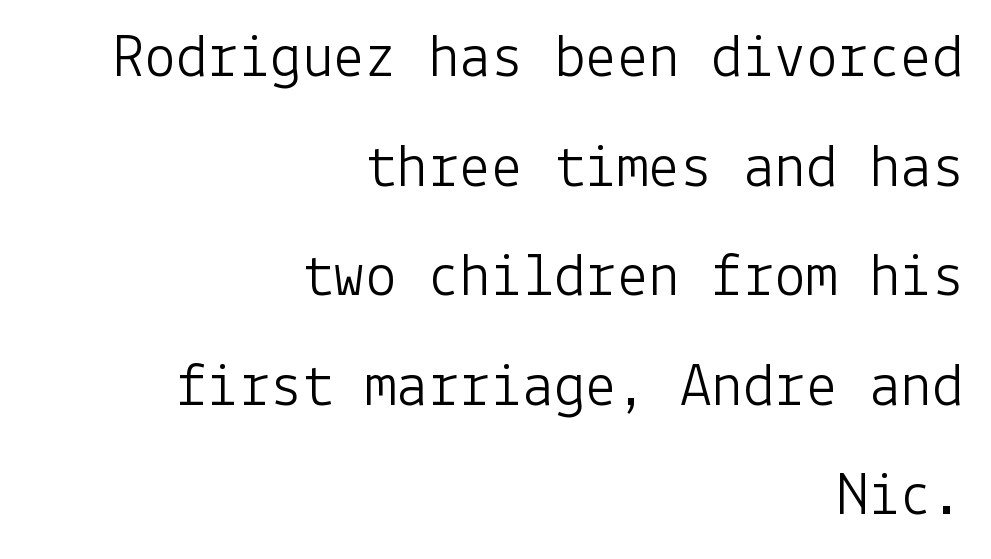
Q: Is the text bold? A: No.
Q: Is the text italic (slanted)? A: No, it is upright.
Q: Is the typeface a serif or a sans-serif typeface? A: Sans-serif.
Q: Is the text underlined? A: No.
Q: How is the paragraph aligned? A: Right-aligned.
Q: Is the spacing between letters normal or unusually wide? A: Normal.
Q: Width (condensed, normal, or wide)? A: Normal.
Q: Stroke contrast? A: Low.
Q: x-height? A: Medium.
